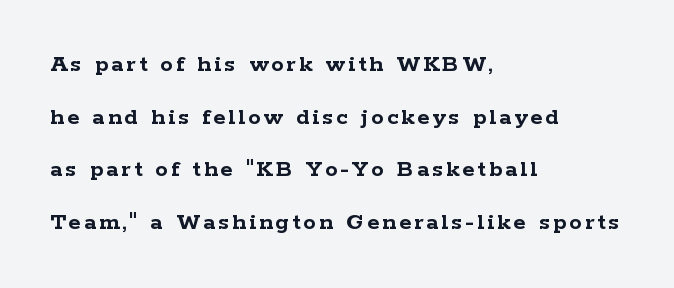
Notice the wide empty band between every row — that's loose leading. Short and long lines alike share a common starting point at left. The glyphs are unaccompanied by any horizontal stroke below them. A roman cut, with each character standing at attention. Heavy-handed strokes throughout: this text is bold.
